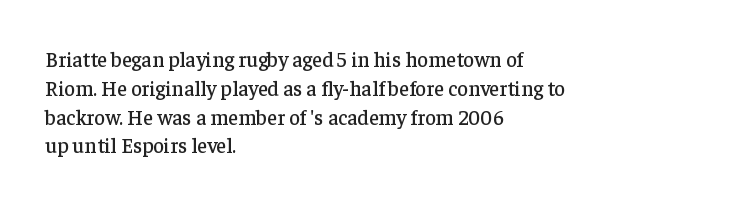
{"italic": "no", "underline": "no", "align": "left", "line_spacing": "normal", "line_spacing_ratio": 1.37, "letter_spacing": "normal", "letter_spacing_em": 0.0, "glyph_px": 21}
